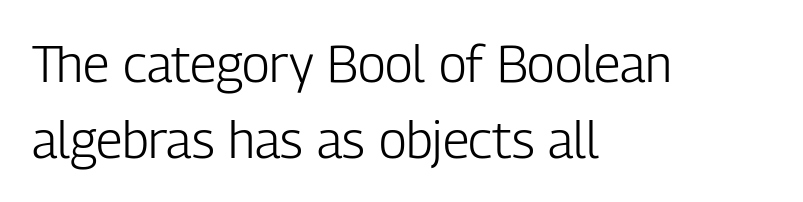
Proportional: the letters do not fall into vertical columns. The type sits square on the baseline with zero lean. Line beginnings align vertically; line endings do not. Stroke mass is kept to a normal reading level or below. Leading: standard.
